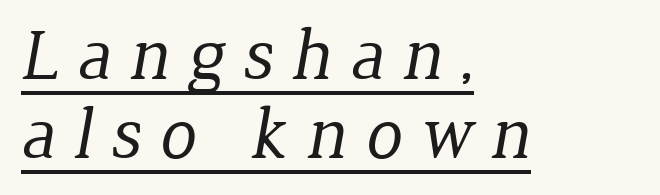
The image shows 73 px regular-weight serif type; set left-aligned, tight line spacing (1.08x), unusually wide letter spacing (+0.25 em), underlined; low stroke contrast and a medium x-height.
